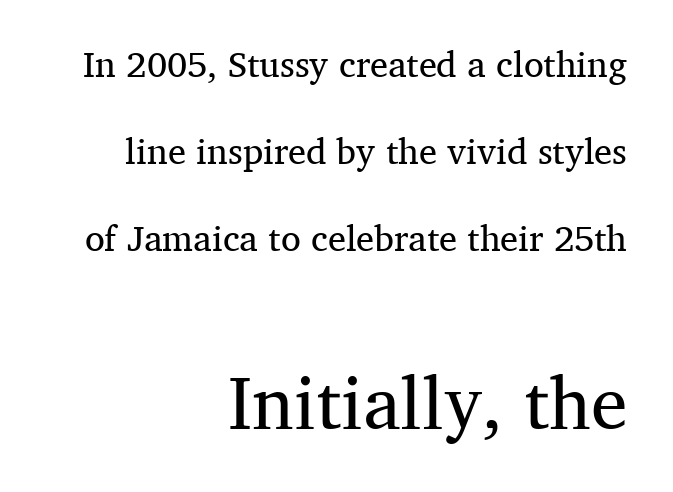
Q: Is the text bold? A: No.
Q: Is the text italic (slanted)? A: No, it is upright.
Q: Is the typeface a serif or a sans-serif typeface? A: Serif.
Q: Is the text underlined? A: No.
Q: How is the paragraph aligned? A: Right-aligned.
Q: Is the spacing between letters normal or unusually wide? A: Normal.
Q: Is the spacing between lines tight, normal or loose? A: Loose.
Q: Which block of text is set in a larger size, the first (top) or the second (bottom)? A: The second (bottom) one.
Q: Width (condensed, normal, or wide)? A: Normal.
Q: Stroke contrast? A: Medium.
Q: x-height? A: Medium.
Q: Monospaced? A: No.
